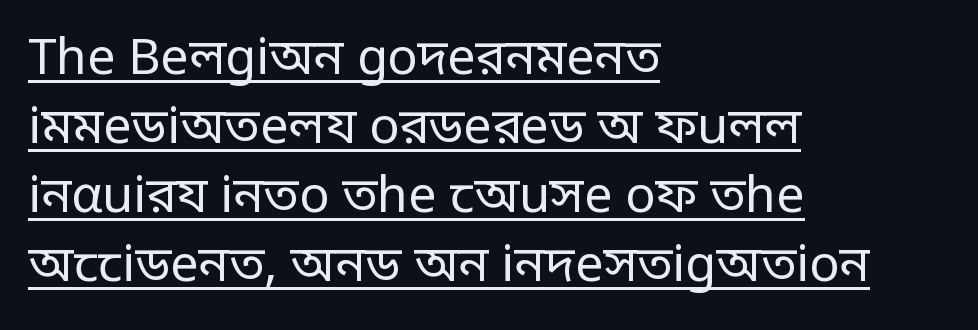
Q: Is the text bold? A: No.
Q: Is the text italic (slanted)? A: No, it is upright.
Q: Is the typeface a serif or a sans-serif typeface? A: Sans-serif.
Q: Is the text underlined? A: Yes.
Q: How is the paragraph aligned? A: Left-aligned.
Q: Is the spacing between letters normal or unusually wide? A: Normal.
Q: Is the spacing between lines tight, normal or loose? A: Normal.
Q: Width (condensed, normal, or wide)? A: Condensed.
Q: Stroke contrast? A: Low.
Q: Monospaced? A: No.
